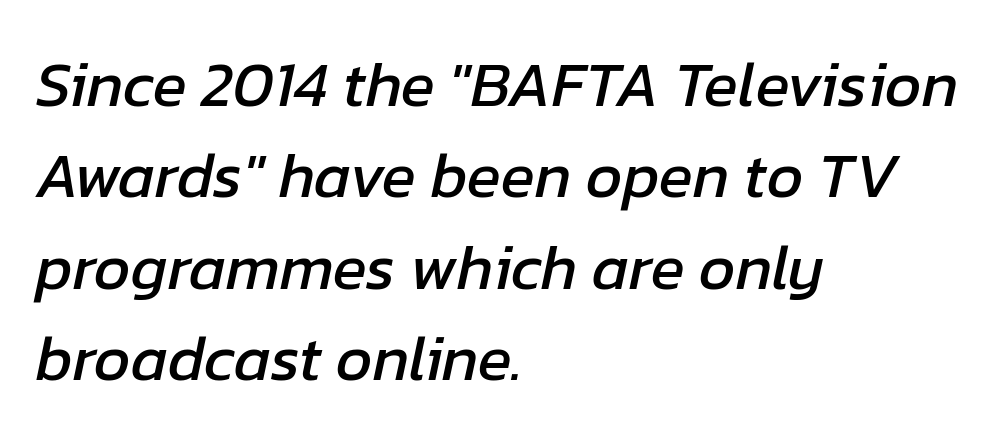
{"italic": "yes", "lean": "right", "slant_degrees": 12, "width": "normal", "stroke_contrast": "low", "x_height": "medium", "monospaced": "no", "underline": "no", "align": "left", "line_spacing": "normal", "line_spacing_ratio": 1.45, "letter_spacing": "normal", "letter_spacing_em": 0.0, "glyph_px": 63}
